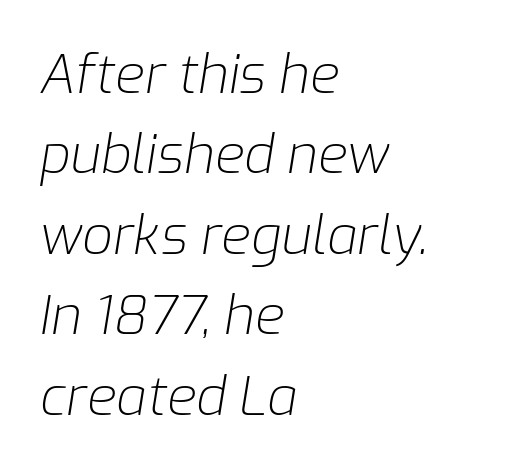
The image shows 54 px light type, italic (leaning right); set left-aligned, normal line spacing (1.49x), normal letter spacing, not underlined; low stroke contrast and a medium x-height.
